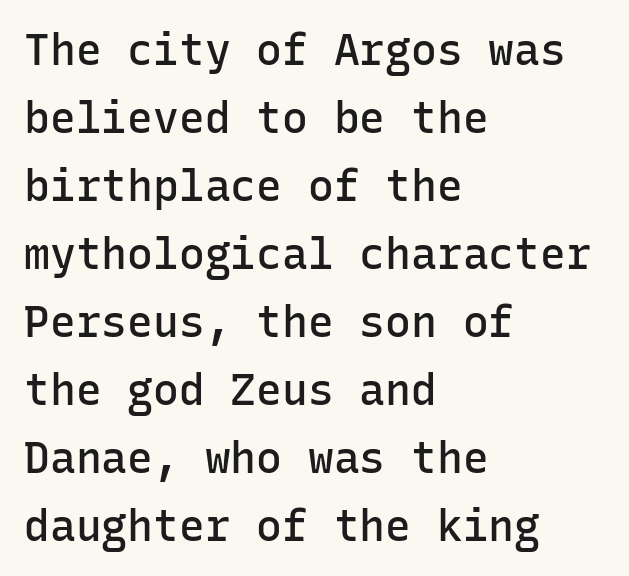
Q: Is the text bold? A: Semi-bold.
Q: Is the text italic (slanted)? A: No, it is upright.
Q: Is the typeface a serif or a sans-serif typeface? A: Sans-serif.
Q: Is the text underlined? A: No.
Q: How is the paragraph aligned? A: Left-aligned.
Q: Is the spacing between letters normal or unusually wide? A: Normal.
Q: Is the spacing between lines tight, normal or loose? A: Normal.
Q: Width (condensed, normal, or wide)? A: Normal.
Q: Stroke contrast? A: Low.
Q: x-height? A: Medium.
Q: Monospaced? A: Yes.
